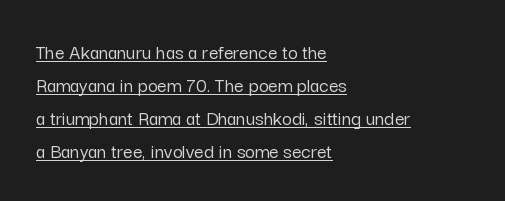
The image shows 21 px text type, upright; set left-aligned, normal line spacing (1.57x), normal letter spacing, underlined.
